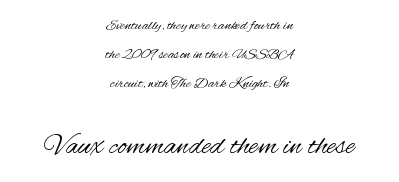
You could not count columns in this text — the font is proportionally spaced. Just letters on the line, the space beneath them empty. Where is the straight margin? There isn't one; the lines are centered.
